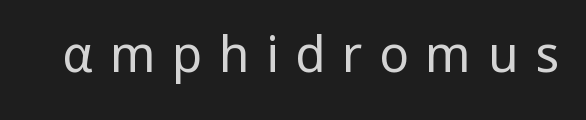
{"serif": "no", "italic": "no", "bold": "no", "weight": "regular", "width": "normal", "stroke_contrast": "low", "x_height": "medium", "monospaced": "no", "underline": "no", "letter_spacing": "wide", "letter_spacing_em": 0.34, "glyph_px": 49}
